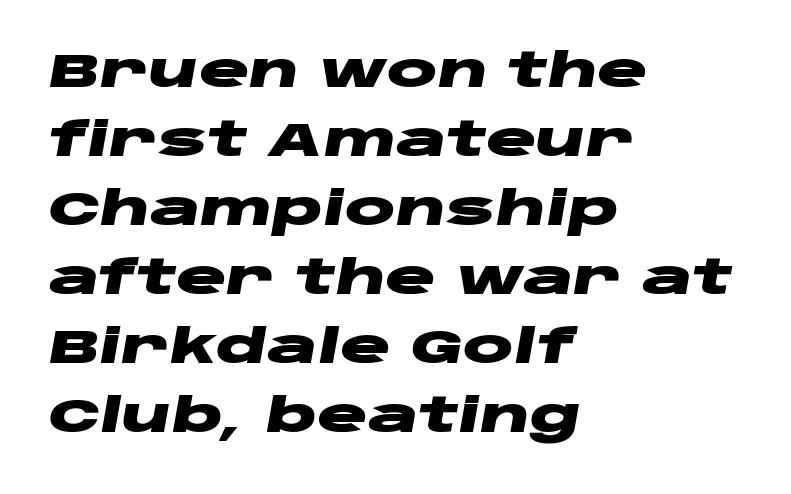
The image shows 47 px heavy, wide type, italic (leaning right); set left-aligned, normal line spacing (1.47x), normal letter spacing, not underlined; low stroke contrast and a large x-height.
